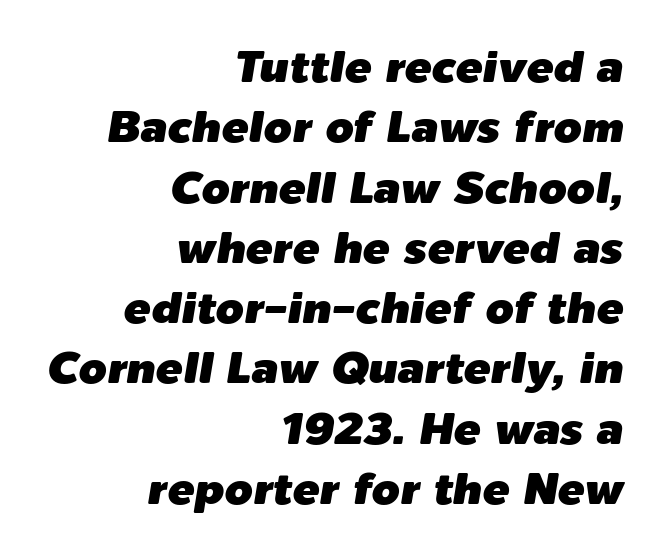
{"italic": "yes", "lean": "right", "slant_degrees": 9, "width": "normal", "stroke_contrast": "low", "x_height": "medium", "monospaced": "no", "underline": "no", "align": "right", "line_spacing": "normal", "line_spacing_ratio": 1.34, "letter_spacing": "normal", "letter_spacing_em": 0.0, "glyph_px": 45}
